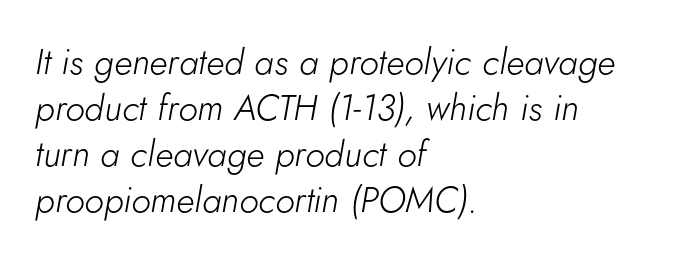
{"italic": "yes", "lean": "right", "slant_degrees": 5, "bold": "no", "weight": "light", "width": "normal", "stroke_contrast": "low", "x_height": "small", "monospaced": "no", "underline": "no", "align": "left", "line_spacing": "normal", "line_spacing_ratio": 1.28, "letter_spacing": "normal", "letter_spacing_em": 0.0, "glyph_px": 36}
